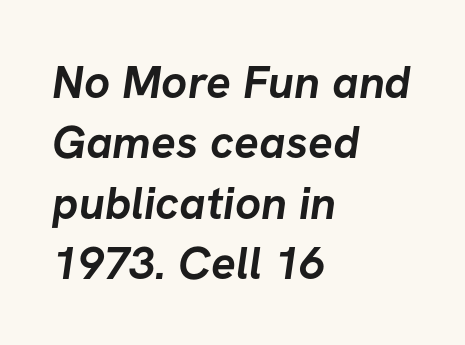
Do the characters align in a grid? No, the font is proportional. A typesetter would call this leading conventional body-copy spacing. Set as a true bold cut, around the 700 mark. Spacing between characters is what you'd get straight out of the box. Alignment: flush left.
